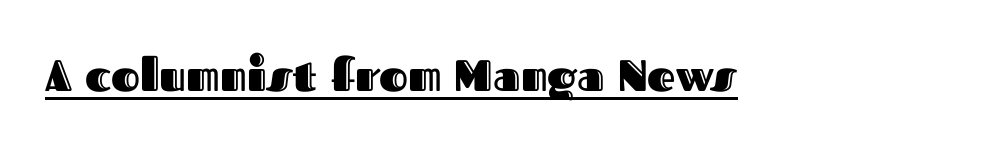
{"italic": "no", "width": "normal", "x_height": "medium", "monospaced": "no", "underline": "yes", "letter_spacing": "normal", "letter_spacing_em": 0.0, "glyph_px": 44}
